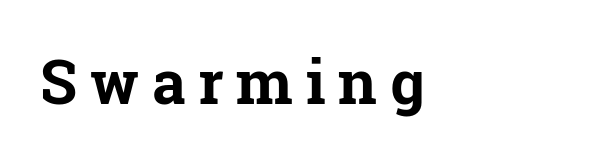
Q: Is the text bold? A: Yes.
Q: Is the text italic (slanted)? A: No, it is upright.
Q: Is the typeface a serif or a sans-serif typeface? A: Serif.
Q: Is the text underlined? A: No.
Q: How is the paragraph aligned? A: Left-aligned.
Q: Is the spacing between letters normal or unusually wide? A: Unusually wide.
Q: Width (condensed, normal, or wide)? A: Normal.
Q: Stroke contrast? A: Low.
Q: x-height? A: Medium.
Q: Monospaced? A: No.
